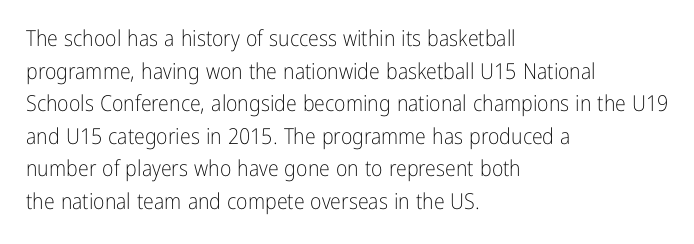
Q: Is the text bold? A: No.
Q: Is the text italic (slanted)? A: No, it is upright.
Q: Is the text underlined? A: No.
Q: How is the paragraph aligned? A: Left-aligned.
Q: Is the spacing between letters normal or unusually wide? A: Normal.
Q: Is the spacing between lines tight, normal or loose? A: Normal.
